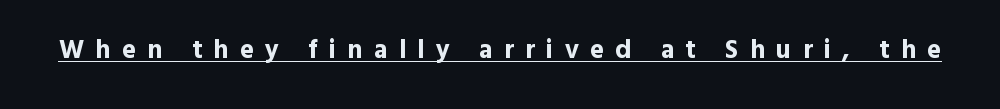
{"italic": "no", "bold": "yes", "underline": "yes", "letter_spacing": "wide", "letter_spacing_em": 0.44, "glyph_px": 26}
